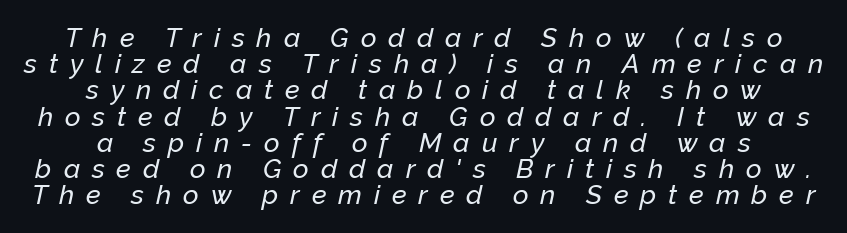
{"italic": "yes", "lean": "right", "slant_degrees": 12, "underline": "no", "align": "center", "line_spacing": "tight", "line_spacing_ratio": 0.97, "letter_spacing": "wide", "letter_spacing_em": 0.44, "glyph_px": 27}
